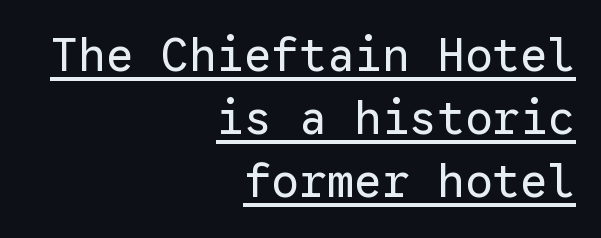
Q: Is the text bold? A: No.
Q: Is the text italic (slanted)? A: No, it is upright.
Q: Is the typeface a serif or a sans-serif typeface? A: Sans-serif.
Q: Is the text underlined? A: Yes.
Q: How is the paragraph aligned? A: Right-aligned.
Q: Is the spacing between letters normal or unusually wide? A: Normal.
Q: Is the spacing between lines tight, normal or loose? A: Normal.
Q: Width (condensed, normal, or wide)? A: Normal.
Q: Stroke contrast? A: Low.
Q: x-height? A: Medium.
Q: Monospaced? A: Yes.
